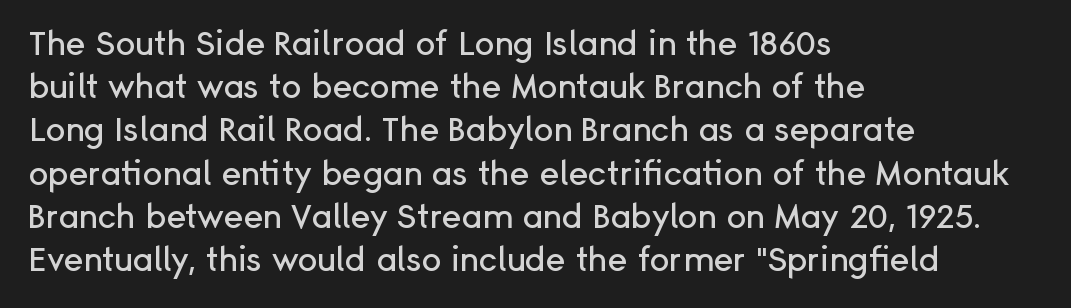
{"serif": "no", "italic": "no", "width": "normal", "stroke_contrast": "low", "x_height": "medium", "monospaced": "no", "underline": "no", "align": "left", "line_spacing": "normal", "line_spacing_ratio": 1.31, "letter_spacing": "normal", "letter_spacing_em": 0.0, "glyph_px": 33}
